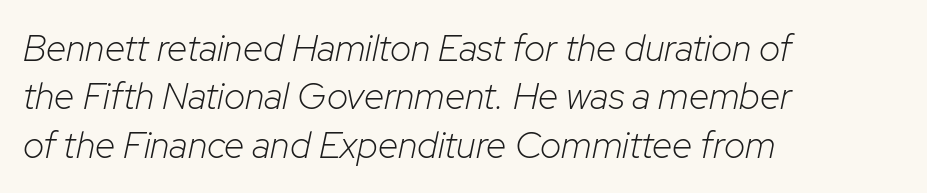
The passage shown leans; its letterforms are oblique. Anything drawn beneath the words? Only blank space. How are the letters spaced? Ordinarily, with no added tracking. The font is comparable to plain body text, perhaps lighter. Do the characters align in a grid? No, the font is proportional.
